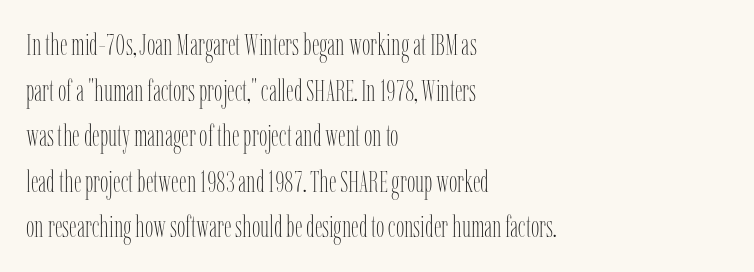
The image shows 30 px thin, condensed type, upright; set left-aligned, normal line spacing (1.52x), normal letter spacing, not underlined; low stroke contrast and a medium x-height.
